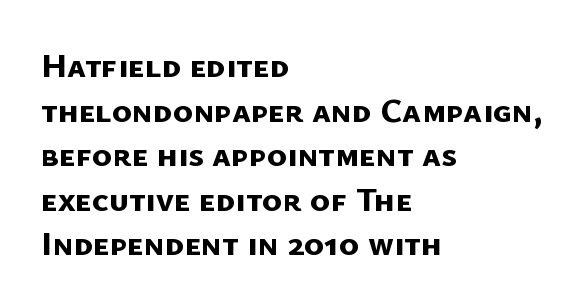
{"serif": "no", "bold": "yes", "weight": "bold", "width": "normal", "stroke_contrast": "low", "x_height": "medium", "monospaced": "no", "underline": "no", "align": "left", "line_spacing": "normal", "line_spacing_ratio": 1.31, "letter_spacing": "normal", "letter_spacing_em": 0.0, "glyph_px": 34}
